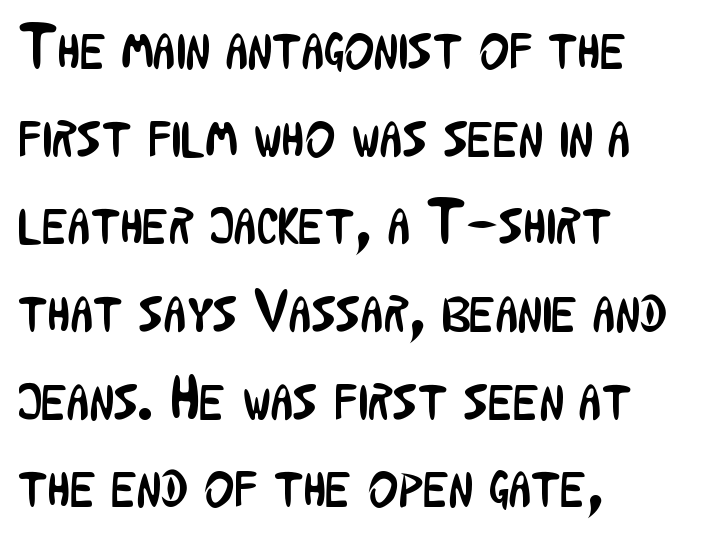
{"serif": "no", "italic": "no", "bold": "no", "weight": "regular", "width": "condensed", "stroke_contrast": "low", "x_height": "medium", "monospaced": "no", "underline": "no", "align": "left", "line_spacing": "normal", "line_spacing_ratio": 1.37, "letter_spacing": "normal", "letter_spacing_em": 0.0, "glyph_px": 64}
